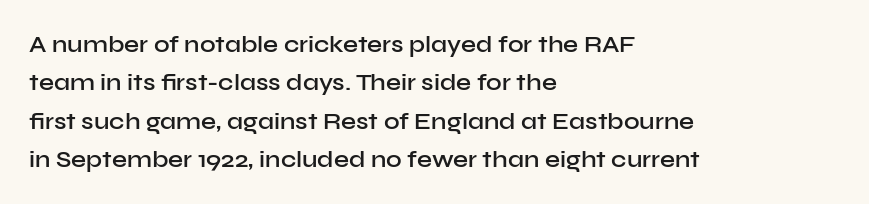
The rendering uses a moderate line-height, typical for paragraphs. How heavy is the stroke? Medium-heavy — a semibold, shy of bold. In CSS terms this would be text-align: left. The glyphs are unaccompanied by any horizontal stroke below them.
